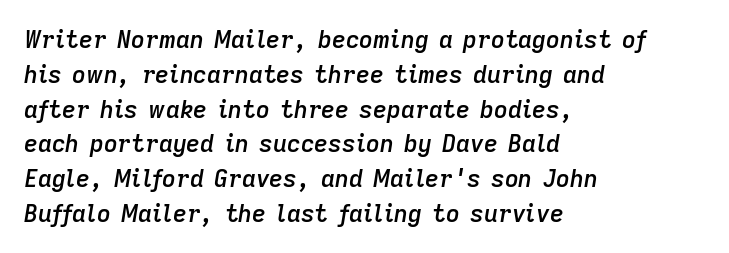
Q: Is the text bold? A: Semi-bold.
Q: Is the text italic (slanted)? A: Yes, it leans right by about 9 degrees.
Q: Is the text underlined? A: No.
Q: How is the paragraph aligned? A: Left-aligned.
Q: Is the spacing between letters normal or unusually wide? A: Normal.
Q: Is the spacing between lines tight, normal or loose? A: Normal.
